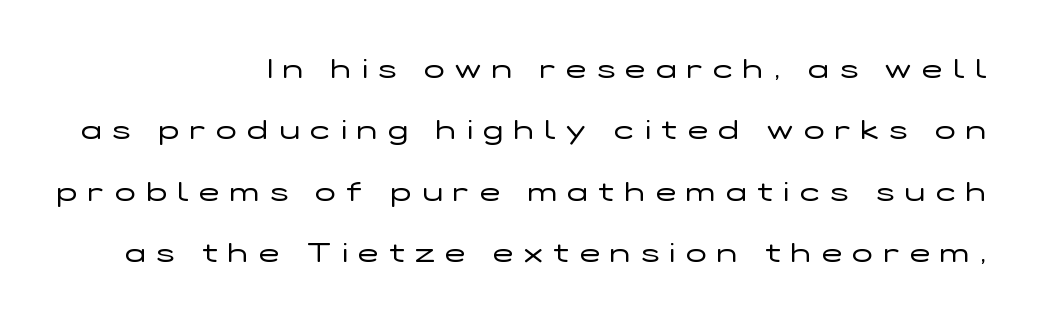
This is the regular roman posture of the typeface. Tracking here is generous; glyphs stand well apart from one another. Compared with typical paragraphs, the rows here are farther apart. Notice how the passage keeps a crisp vertical edge on the right only.
